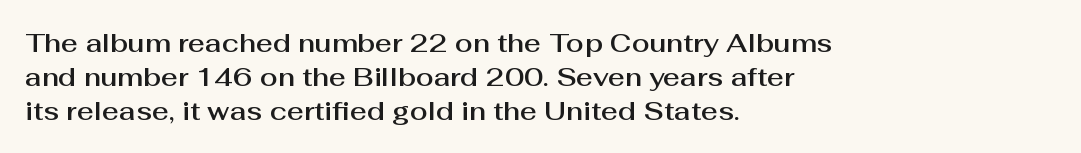
The ragged edge is on the right, which tells us the setting is flush left. How would I describe the line gaps? Plain and ordinary. This is the regular roman posture of the typeface. Only glyphs here, with clear space below each row.
